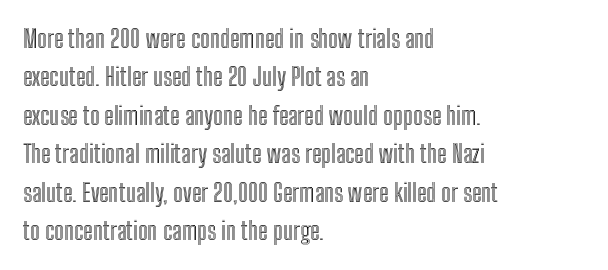
The image shows 25 px text type, upright; set left-aligned, normal line spacing (1.54x), normal letter spacing, not underlined.
